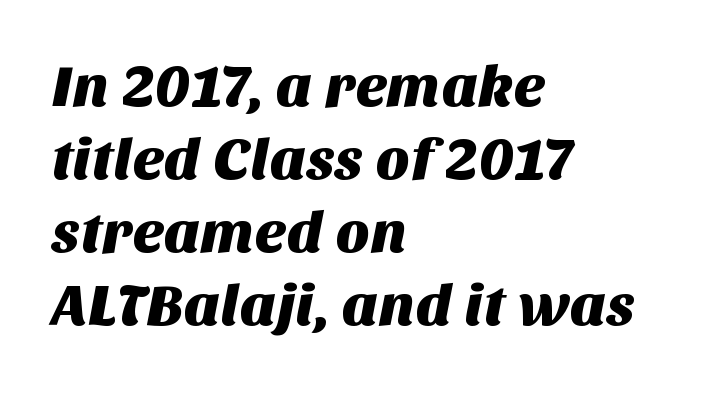
{"serif": "no", "width": "normal", "stroke_contrast": "medium", "x_height": "large", "monospaced": "no", "underline": "no", "align": "left", "line_spacing_ratio": 1.24, "letter_spacing": "normal", "letter_spacing_em": 0.0, "glyph_px": 59}
